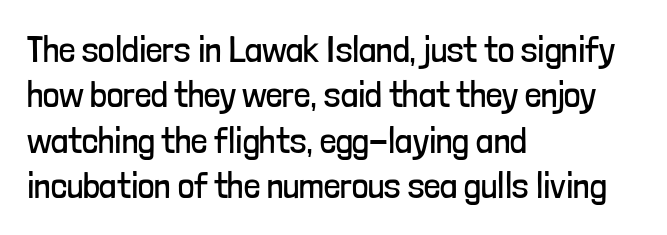
Q: Is the text bold? A: No.
Q: Is the text italic (slanted)? A: No, it is upright.
Q: Is the typeface a serif or a sans-serif typeface? A: Sans-serif.
Q: Is the text underlined? A: No.
Q: How is the paragraph aligned? A: Left-aligned.
Q: Is the spacing between letters normal or unusually wide? A: Normal.
Q: Is the spacing between lines tight, normal or loose? A: Normal.
Q: Width (condensed, normal, or wide)? A: Condensed.
Q: Stroke contrast? A: Low.
Q: x-height? A: Medium.
Q: Monospaced? A: No.
